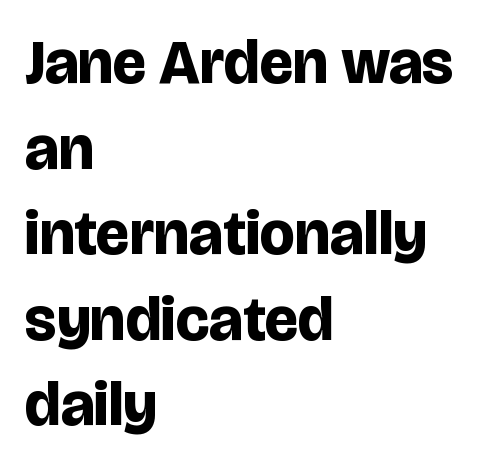
The face used here is rendered with its standard letterfit. The passage shown is not underscored anywhere. Pretty heavy lettering here — definitely bold. The block of text has a typical density, with ordinary space between rows. Character widths vary here, with narrow letters taking less room than wide ones.
